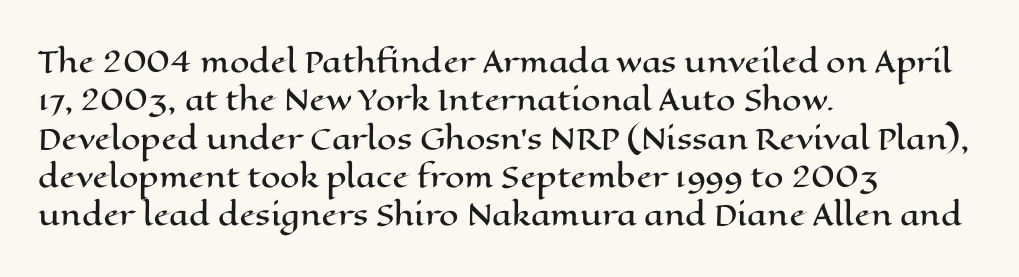
Looks like regular typesetting: each glyph gets only the width it needs. A normal amount of white space separates one row of letters from the next. No italicization has been applied; the sample stays upright. Tracking here is standard; glyphs follow each other at the usual distance.
